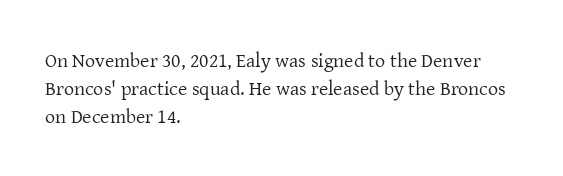
The image shows 20 px text type, upright; set left-aligned, normal line spacing (1.39x), normal letter spacing, not underlined.
